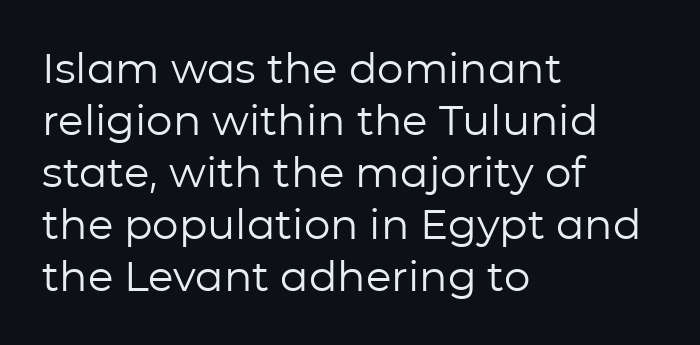
{"serif": "no", "italic": "no", "bold": "no", "weight": "regular", "width": "normal", "stroke_contrast": "low", "x_height": "medium", "monospaced": "no", "underline": "no", "align": "left", "line_spacing_ratio": 1.24, "letter_spacing": "normal", "letter_spacing_em": 0.0, "glyph_px": 42}
